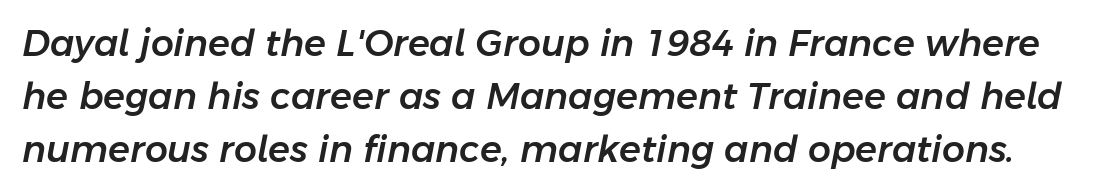
Unmarked baselines from the first word to the last. Regarding leading, the lines here are spaced in the standard way. Nothing unusual about the tracking: characters are spaced as the font intends. When letters slant like this, we call the style italic.
